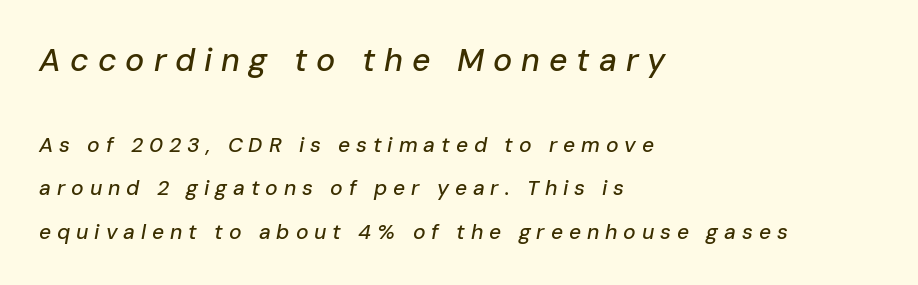
{"italic": "yes", "lean": "right", "slant_degrees": 10, "width": "normal", "stroke_contrast": "low", "x_height": "medium", "monospaced": "no", "underline": "no", "align": "left", "line_spacing": "loose", "line_spacing_ratio": 2.07, "letter_spacing": "wide", "letter_spacing_em": 0.28, "larger_block": "first", "size_ratio": 1.52, "glyph_px": 32}
